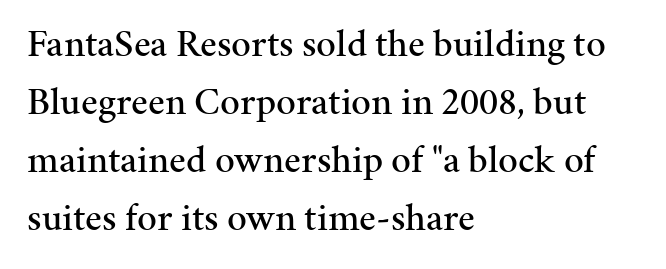
The ragged edge is on the right, which tells us the setting is flush left. Normally led — the rows are evenly, conventionally spaced. The specimen omits any rule beneath the text block's lines. Caption: standard tracking, unaltered. Character widths vary here, with narrow letters taking less room than wide ones. The font family rendered here belongs to the serif group.
